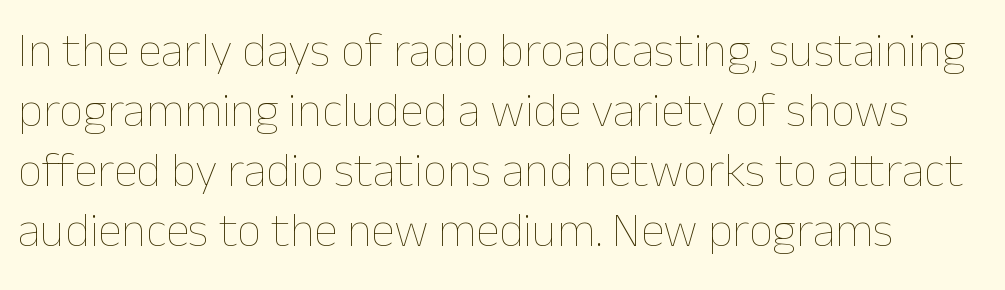
{"italic": "no", "bold": "no", "weight": "thin", "width": "normal", "stroke_contrast": "low", "x_height": "medium", "monospaced": "no", "underline": "no", "line_spacing": "normal", "line_spacing_ratio": 1.25, "letter_spacing": "normal", "letter_spacing_em": 0.0, "glyph_px": 48}
